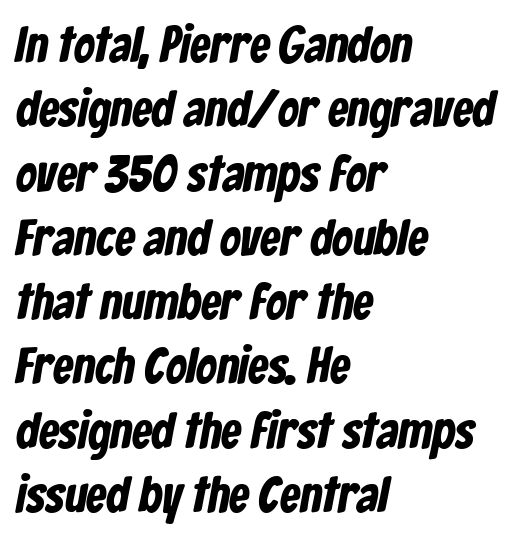
The image shows 51 px bold, condensed sans-serif type; set left-aligned, normal line spacing (1.26x), normal letter spacing, not underlined; low stroke contrast and a medium x-height.
